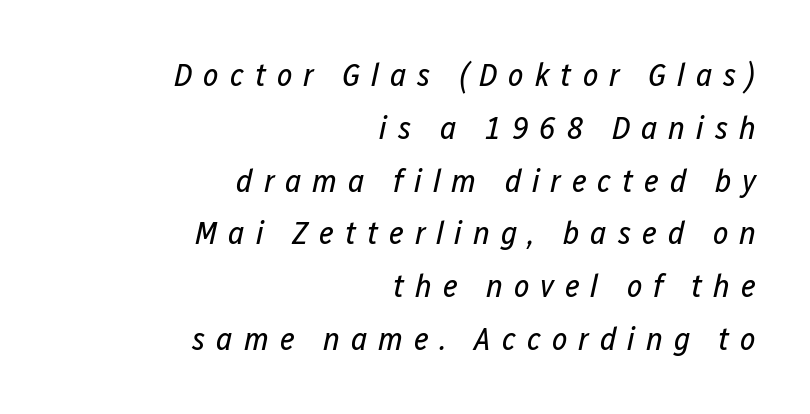
A quiet, ordinary-to-light weight characterises the typeface. You could only call the tracking loose — the letters float apart. Each letter keeps its own natural width here, so spacing adapts to shape. Lines of text with bare space underneath. The block of text has a typical density, with ordinary space between rows.
